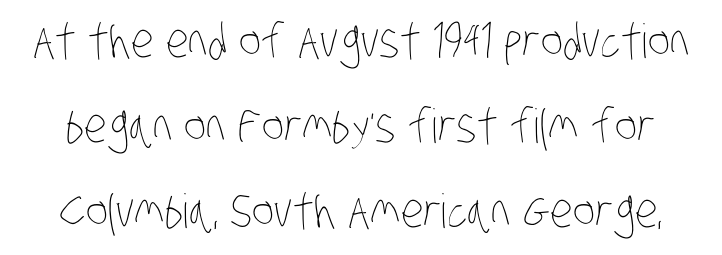
The image shows 47 px thin, condensed type; set line spacing 1.81x, normal letter spacing, not underlined; low stroke contrast and a large x-height.
